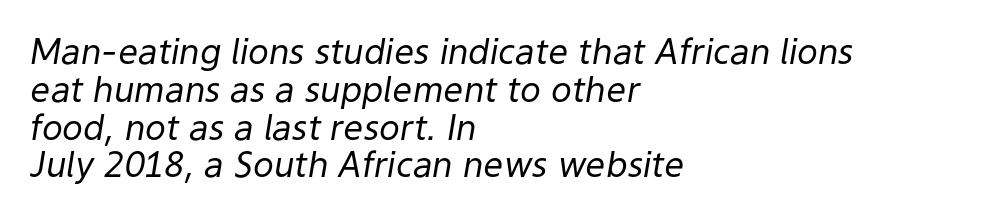
Leftover space on each line is placed entirely after the last word. Has an underline been added? It has not. Does extra space separate the letters? No, they use regular spacing. Is there much room between lines? No — they nearly touch.
